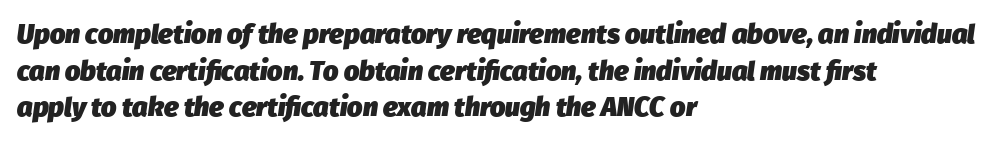
{"italic": "yes", "lean": "right", "slant_degrees": 8, "bold": "yes", "underline": "no", "align": "left", "line_spacing": "normal", "line_spacing_ratio": 1.36, "letter_spacing": "normal", "letter_spacing_em": 0.0, "glyph_px": 27}
